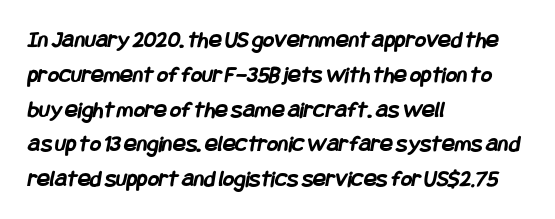
The image shows 24 px bold type; set left-aligned, normal line spacing (1.45x), normal letter spacing, not underlined.
